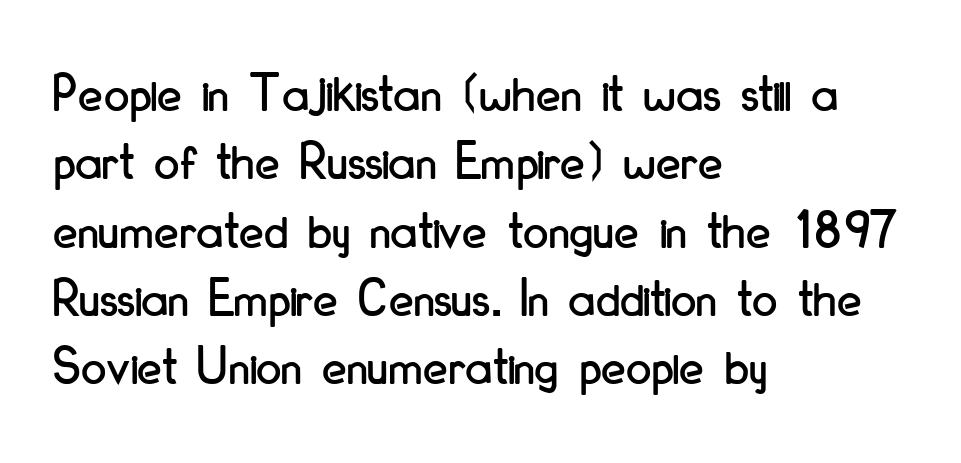
{"serif": "no", "italic": "no", "width": "condensed", "stroke_contrast": "low", "x_height": "small", "monospaced": "no", "underline": "no", "align": "left", "line_spacing_ratio": 1.22, "letter_spacing": "normal", "letter_spacing_em": 0.0, "glyph_px": 56}
